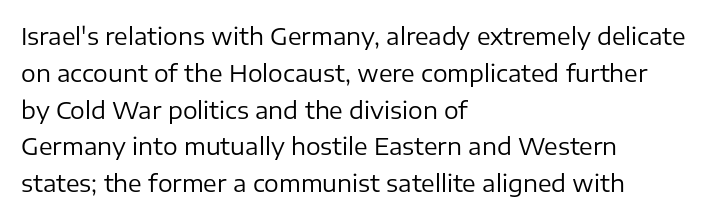
The rendering uses a moderate line-height, typical for paragraphs. The cut favours lightness, reaching ordinary text weight at its darkest. This is roman type, the default non-slanted kind. A student would call this left alignment; a typographer would say flush left, rag right. Honestly, there is no underline to notice here at all. The letterforms sit shoulder to shoulder at normal distance.
